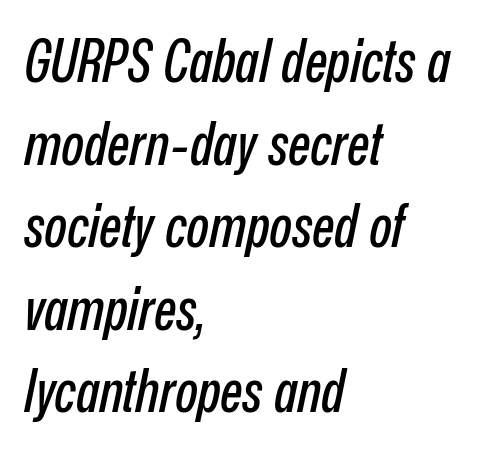
{"italic": "yes", "lean": "right", "slant_degrees": 12, "width": "condensed", "stroke_contrast": "low", "x_height": "medium", "monospaced": "no", "underline": "no", "align": "left", "line_spacing": "normal", "line_spacing_ratio": 1.4, "letter_spacing": "normal", "letter_spacing_em": 0.0, "glyph_px": 59}
